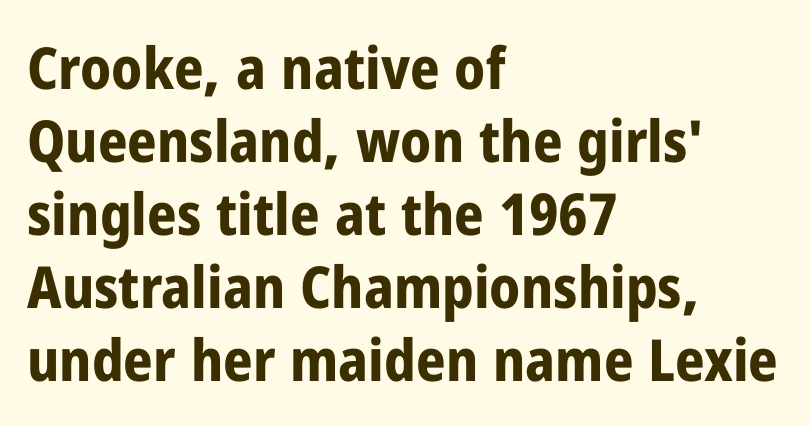
The image shows 58 px bold, condensed sans-serif type, upright; set left-aligned, normal line spacing (1.26x), normal letter spacing, not underlined; low stroke contrast and a medium x-height.
